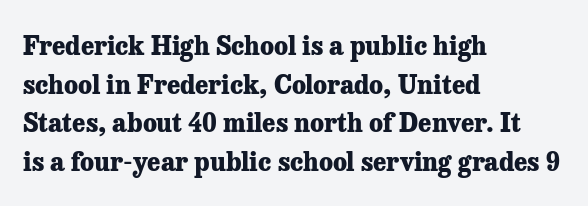
The image shows 25 px bold type, upright; set left-aligned, normal line spacing (1.55x), normal letter spacing, not underlined.
